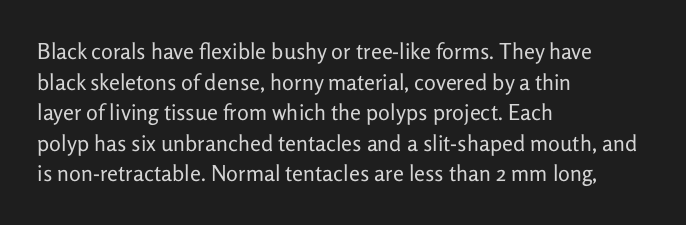
Q: Is the text bold? A: No.
Q: Is the text italic (slanted)? A: No, it is upright.
Q: Is the text underlined? A: No.
Q: How is the paragraph aligned? A: Left-aligned.
Q: Is the spacing between letters normal or unusually wide? A: Normal.
Q: Is the spacing between lines tight, normal or loose? A: Normal.
